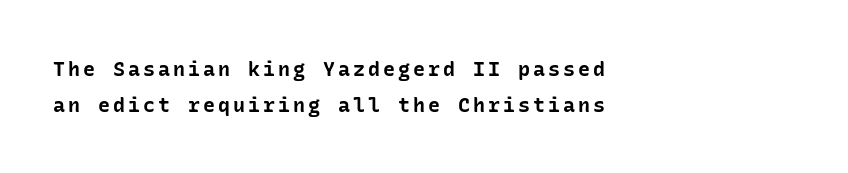
The image shows 20 px bold type, upright; set left-aligned, line spacing 1.78x, not underlined.
